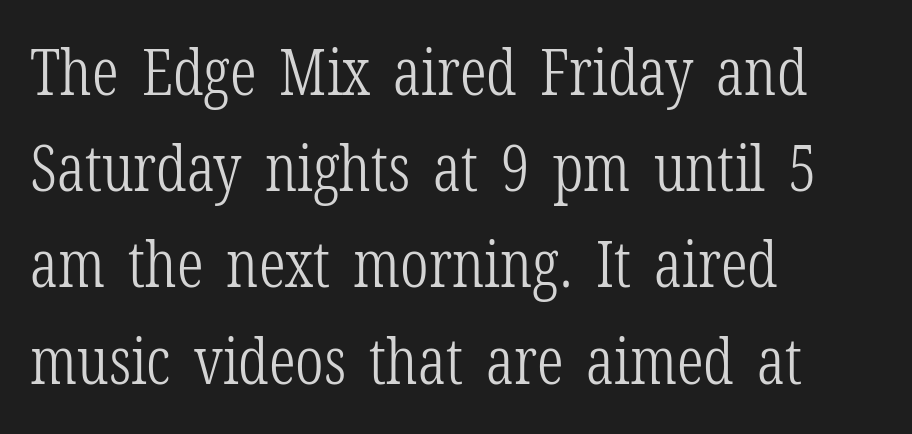
This reads as an unemphasized weight, regular at the heaviest. Think of a printed novel: that variable character pitch is what you see here. The area under the type is left untouched. Horizontal bands of white between lines are of average thickness. Posture: vertical. Teacher's note: observe the even left margin — that is flush-left alignment.
